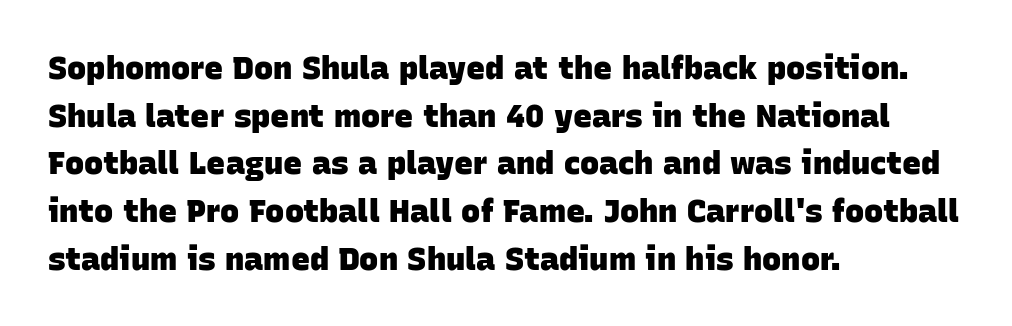
{"serif": "no", "bold": "yes", "weight": "heavy", "width": "normal", "stroke_contrast": "low", "x_height": "large", "monospaced": "no", "underline": "no", "align": "left", "line_spacing": "normal", "line_spacing_ratio": 1.49, "letter_spacing": "normal", "letter_spacing_em": 0.0, "glyph_px": 32}
